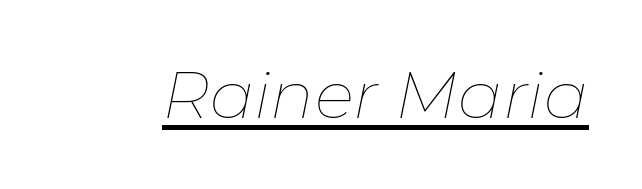
Proportional: the letters do not fall into vertical columns. Italic: yes, the glyphs are oblique. Spacing between characters is what you'd get straight out of the box. Vertical stems look standard width or narrower in stroke. The string is rendered with underlining switched on.
